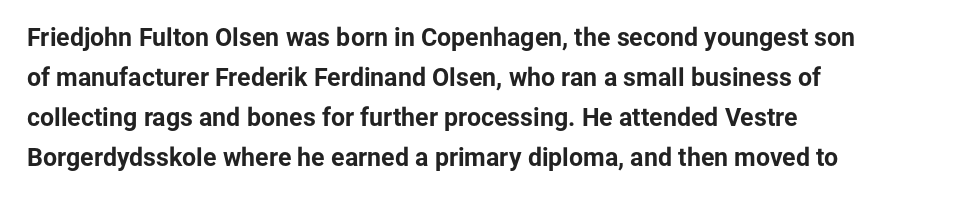
Q: Is the text bold? A: Yes.
Q: Is the text italic (slanted)? A: No, it is upright.
Q: Is the text underlined? A: No.
Q: How is the paragraph aligned? A: Left-aligned.
Q: Is the spacing between letters normal or unusually wide? A: Normal.
Q: Is the spacing between lines tight, normal or loose? A: Normal.
